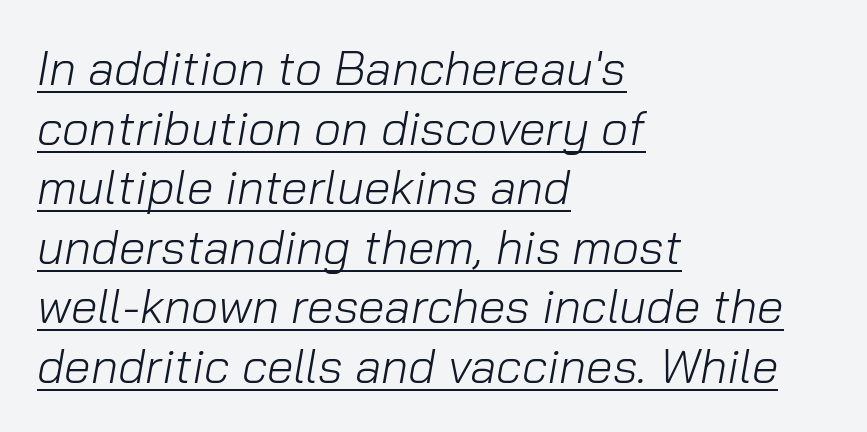
Q: Is the text bold? A: No.
Q: Is the text italic (slanted)? A: Yes, it leans right by about 10 degrees.
Q: Is the text underlined? A: Yes.
Q: How is the paragraph aligned? A: Left-aligned.
Q: Is the spacing between letters normal or unusually wide? A: Normal.
Q: Width (condensed, normal, or wide)? A: Normal.
Q: Stroke contrast? A: Low.
Q: x-height? A: Medium.
Q: Monospaced? A: No.
